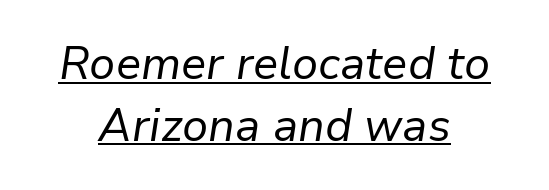
If you drew a line through each stem, it would be angled. Proportional: the letters do not fall into vertical columns. One-word summary of the alignment: center. These lines sit exactly where default settings would place them. Decoration check: the copy is underlined.
